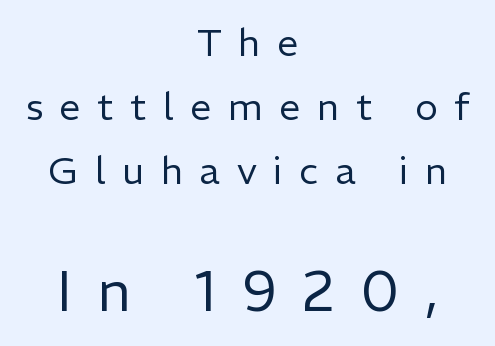
{"serif": "no", "italic": "no", "bold": "no", "weight": "regular", "width": "normal", "stroke_contrast": "low", "x_height": "medium", "monospaced": "no", "underline": "no", "align": "center", "line_spacing": "normal", "line_spacing_ratio": 1.68, "letter_spacing": "wide", "letter_spacing_em": 0.44, "larger_block": "second", "size_ratio": 1.5, "glyph_px": 57}
